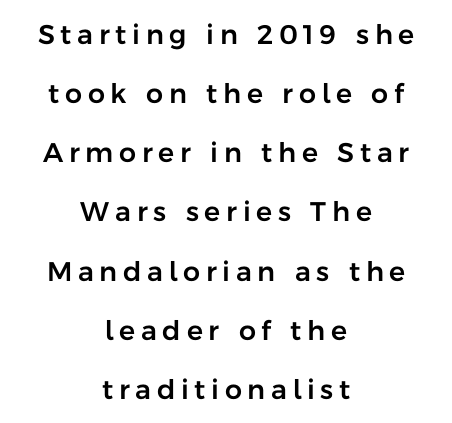
Q: Is the text italic (slanted)? A: No, it is upright.
Q: Is the text underlined? A: No.
Q: How is the paragraph aligned? A: Centered.
Q: Is the spacing between letters normal or unusually wide? A: Unusually wide.
Q: Is the spacing between lines tight, normal or loose? A: Loose.
